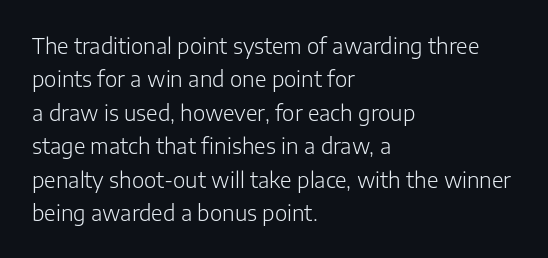
How would I describe the line gaps? Plain and ordinary. Weight: in the light-to-regular range. The type is set solid horizontally, with unmodified tracking. The lines are quadded left.
